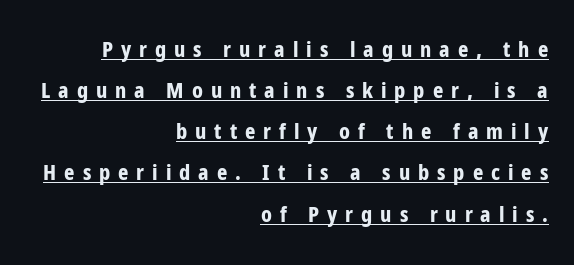
The axis of the letterforms is exactly vertical. What decoration does the sample have? An underline. Notice how thick the strokes are: this is what a full bold looks like. The ragged edge is on the left, which tells us the setting is flush right. A typesetter would call this heavily tracked-out type.
